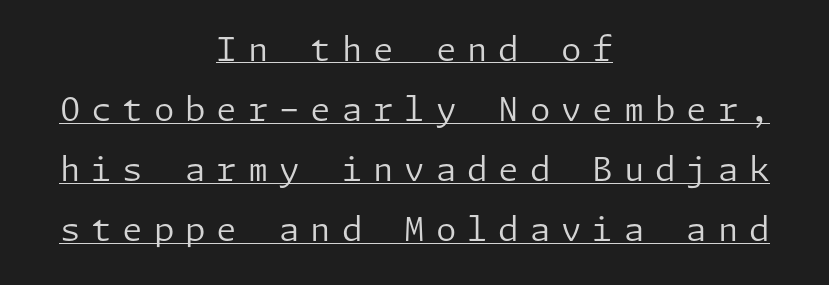
The image shows 33 px regular-weight sans-serif type, upright; set centered, line spacing 1.82x, unusually wide letter spacing (+0.33 em), underlined; low stroke contrast and a medium x-height.
